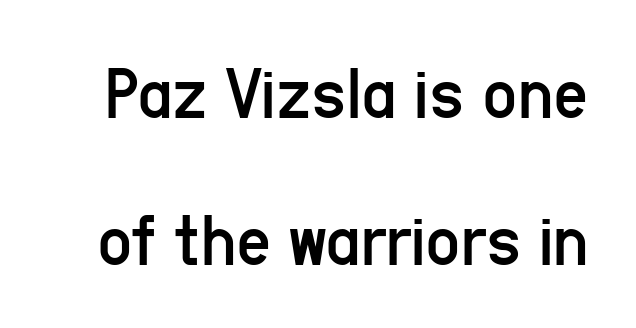
Q: Is the text bold? A: No.
Q: Is the text italic (slanted)? A: No, it is upright.
Q: Is the typeface a serif or a sans-serif typeface? A: Sans-serif.
Q: Is the text underlined? A: No.
Q: Is the spacing between letters normal or unusually wide? A: Normal.
Q: Is the spacing between lines tight, normal or loose? A: Loose.
Q: Width (condensed, normal, or wide)? A: Condensed.
Q: Stroke contrast? A: Low.
Q: x-height? A: Medium.
Q: Monospaced? A: No.
